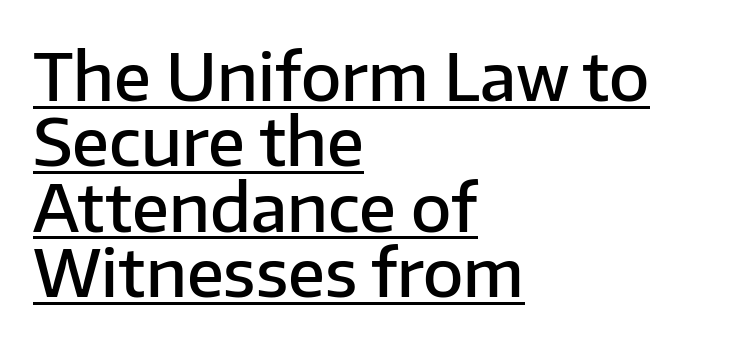
Q: Is the text bold? A: Semi-bold.
Q: Is the text italic (slanted)? A: No, it is upright.
Q: Is the typeface a serif or a sans-serif typeface? A: Sans-serif.
Q: Is the text underlined? A: Yes.
Q: How is the paragraph aligned? A: Left-aligned.
Q: Is the spacing between letters normal or unusually wide? A: Normal.
Q: Is the spacing between lines tight, normal or loose? A: Tight.
Q: Width (condensed, normal, or wide)? A: Normal.
Q: Stroke contrast? A: Low.
Q: x-height? A: Medium.
Q: Monospaced? A: No.
